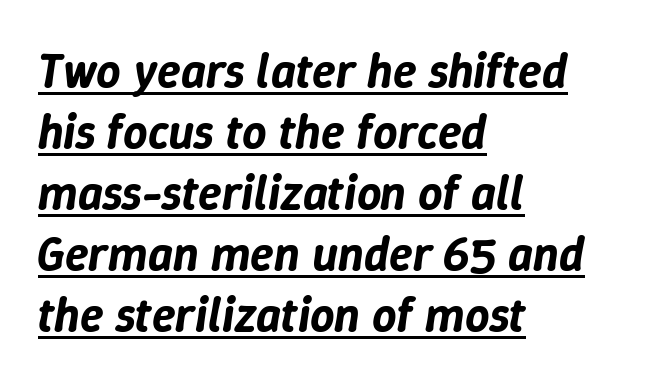
Characters follow at the spacing the type designer built in. One glance says typical: line gaps are just what's usual. Do the characters align in a grid? No, the font is proportional. The rendered words wear a rule along their underside.
